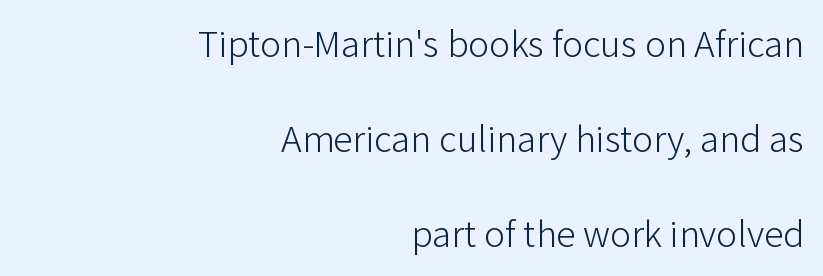
{"serif": "no", "italic": "no", "bold": "no", "weight": "light", "width": "normal", "stroke_contrast": "low", "x_height": "medium", "monospaced": "no", "underline": "no", "align": "right", "line_spacing": "loose", "line_spacing_ratio": 2.43, "letter_spacing": "normal", "letter_spacing_em": 0.0, "glyph_px": 39}
